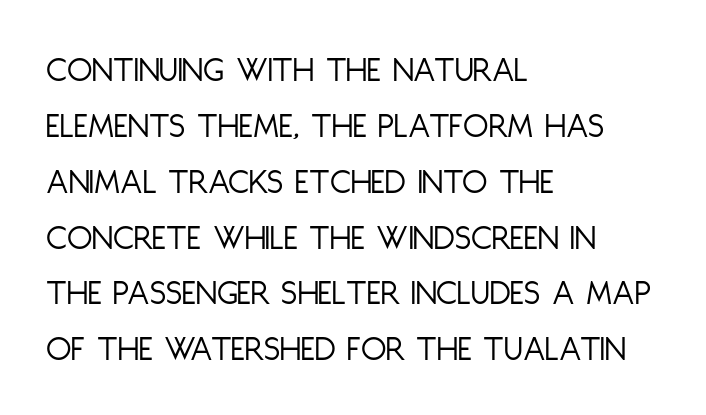
{"serif": "no", "italic": "no", "bold": "no", "weight": "light", "width": "condensed", "stroke_contrast": "low", "x_height": "large", "monospaced": "no", "underline": "no", "align": "left", "line_spacing": "normal", "line_spacing_ratio": 1.51, "letter_spacing": "normal", "letter_spacing_em": 0.0, "glyph_px": 37}
